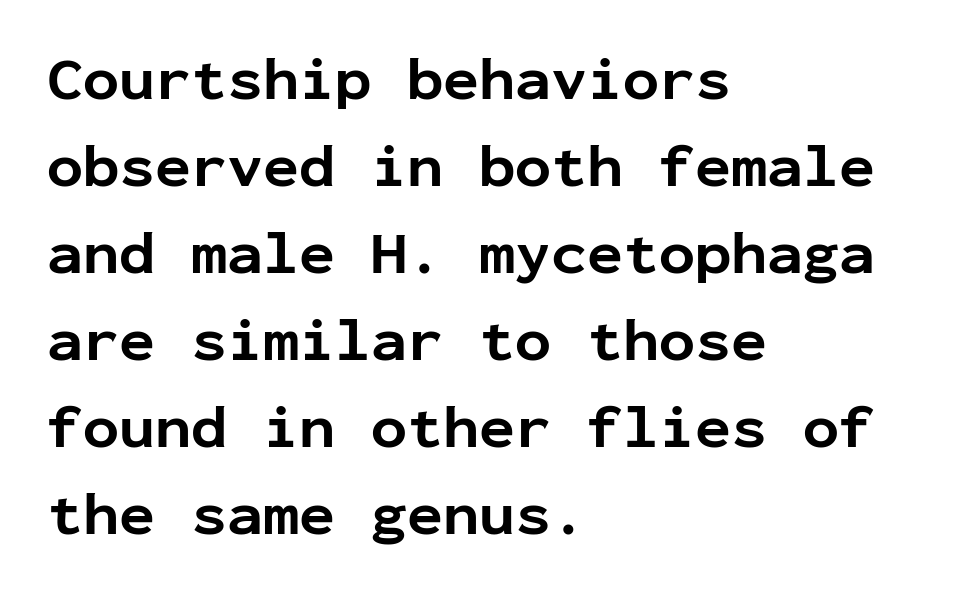
Q: Is the text bold? A: Yes.
Q: Is the text italic (slanted)? A: No, it is upright.
Q: Is the typeface a serif or a sans-serif typeface? A: Sans-serif.
Q: Is the text underlined? A: No.
Q: How is the paragraph aligned? A: Left-aligned.
Q: Is the spacing between letters normal or unusually wide? A: Normal.
Q: Is the spacing between lines tight, normal or loose? A: Normal.
Q: Width (condensed, normal, or wide)? A: Normal.
Q: Stroke contrast? A: Low.
Q: x-height? A: Medium.
Q: Monospaced? A: Yes.
